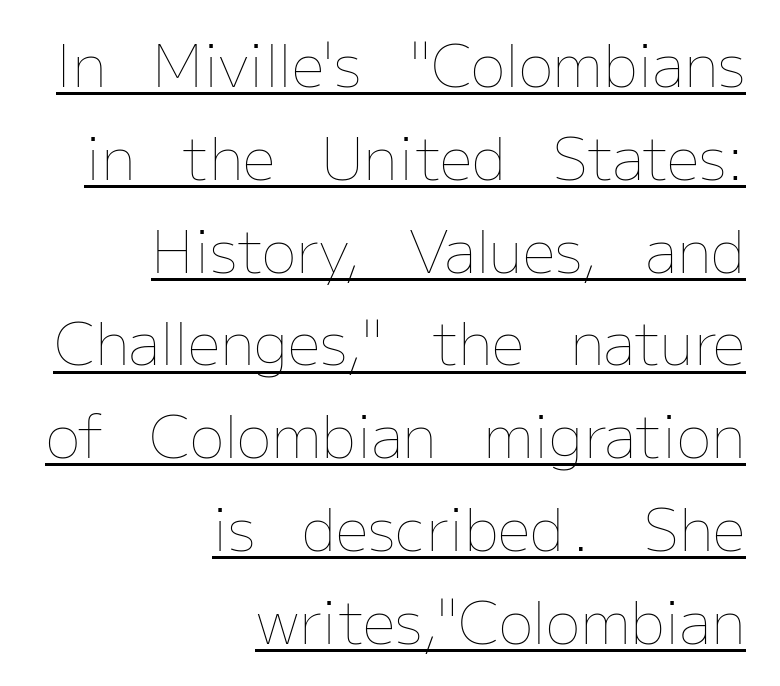
Q: Is the text bold? A: No.
Q: Is the text italic (slanted)? A: No, it is upright.
Q: Is the text underlined? A: Yes.
Q: How is the paragraph aligned? A: Right-aligned.
Q: Is the spacing between letters normal or unusually wide? A: Normal.
Q: Is the spacing between lines tight, normal or loose? A: Normal.
Q: Width (condensed, normal, or wide)? A: Normal.
Q: Stroke contrast? A: Low.
Q: x-height? A: Medium.
Q: Monospaced? A: No.
